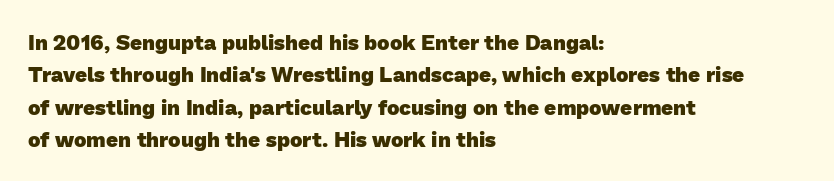
{"bold": "yes", "underline": "no", "align": "left", "line_spacing": "normal", "line_spacing_ratio": 1.54, "letter_spacing": "normal", "letter_spacing_em": 0.0, "glyph_px": 21}
